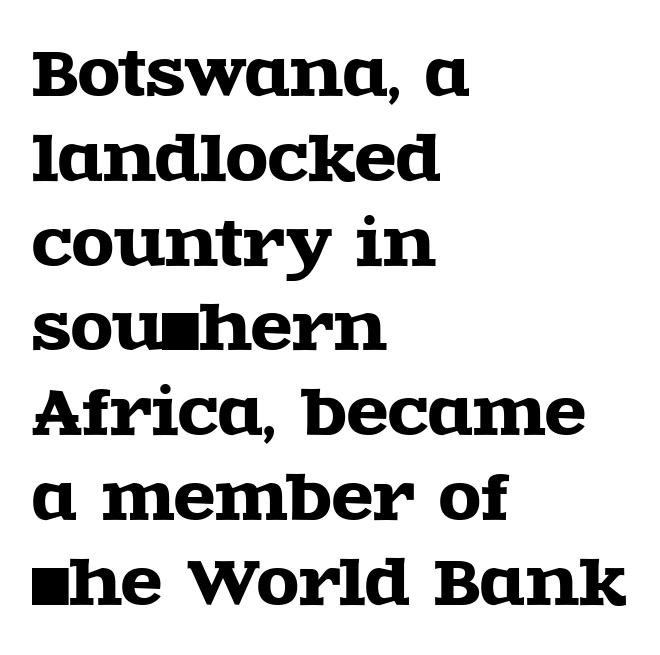
The typesetter chose a ragged-right arrangement here. A typesetter would call this proportional, since set widths differ per character. The typeface chosen for these lines features serifs. Spacing between characters is what you'd get straight out of the box. Descenders are the only things crossing below the line.
